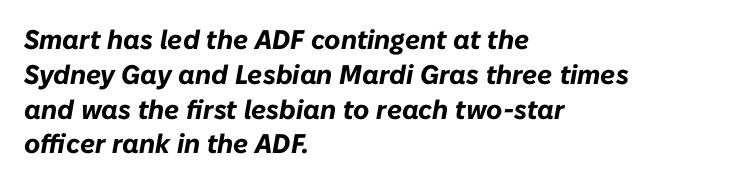
The image shows 27 px bold type, italic (leaning right); set left-aligned, normal line spacing (1.29x), normal letter spacing, not underlined.
